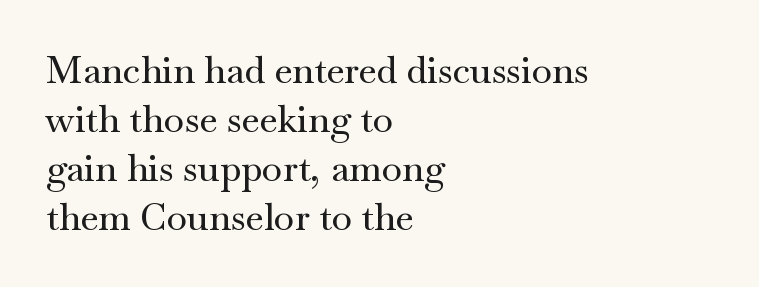
{"serif": "yes", "italic": "no", "width": "wide", "stroke_contrast": "medium", "x_height": "small", "monospaced": "no", "underline": "no", "align": "left", "line_spacing": "normal", "line_spacing_ratio": 1.32, "letter_spacing": "normal", "letter_spacing_em": 0.0, "glyph_px": 37}
